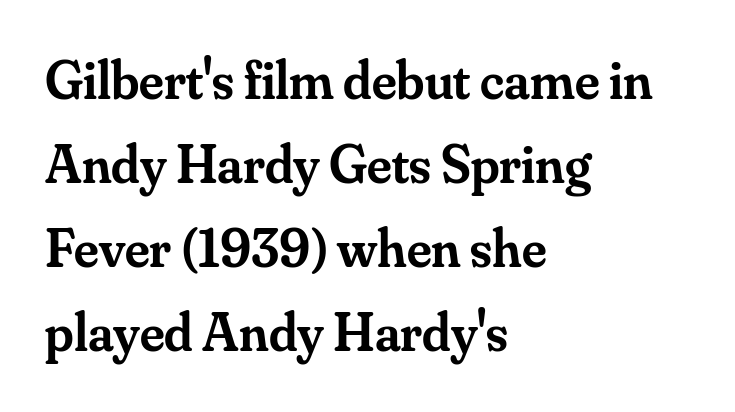
Q: Is the text bold? A: Semi-bold.
Q: Is the text italic (slanted)? A: No, it is upright.
Q: Is the typeface a serif or a sans-serif typeface? A: Serif.
Q: Is the text underlined? A: No.
Q: How is the paragraph aligned? A: Left-aligned.
Q: Is the spacing between letters normal or unusually wide? A: Normal.
Q: Is the spacing between lines tight, normal or loose? A: Normal.
Q: Width (condensed, normal, or wide)? A: Normal.
Q: Stroke contrast? A: Medium.
Q: x-height? A: Small.
Q: Monospaced? A: No.
